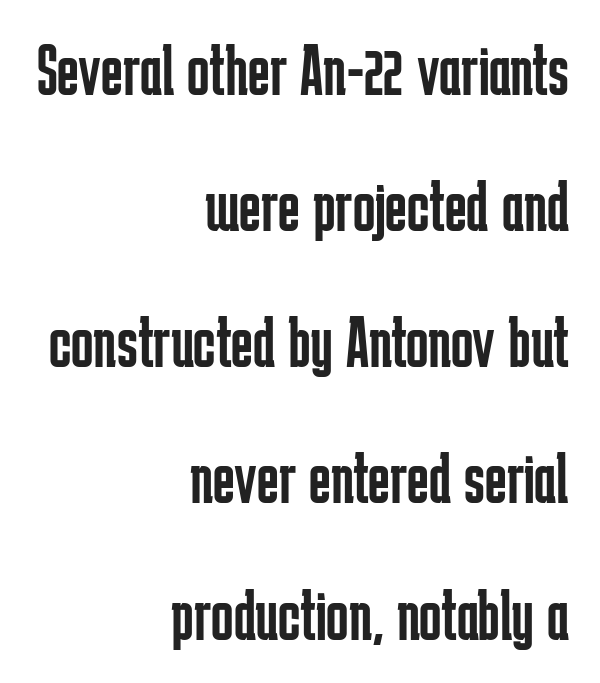
Q: Is the text bold? A: No.
Q: Is the text italic (slanted)? A: No, it is upright.
Q: Is the typeface a serif or a sans-serif typeface? A: Sans-serif.
Q: Is the text underlined? A: No.
Q: How is the paragraph aligned? A: Right-aligned.
Q: Is the spacing between letters normal or unusually wide? A: Normal.
Q: Width (condensed, normal, or wide)? A: Condensed.
Q: Stroke contrast? A: Low.
Q: x-height? A: Medium.
Q: Monospaced? A: No.
